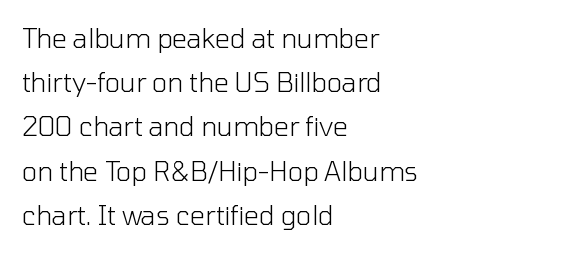
The image shows 26 px text type, upright; set left-aligned, normal line spacing (1.7x), normal letter spacing, not underlined.
